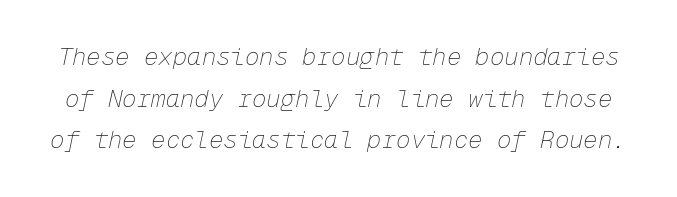
The image shows 24 px text type, italic (leaning right); set line spacing 1.73x, normal letter spacing, not underlined.
